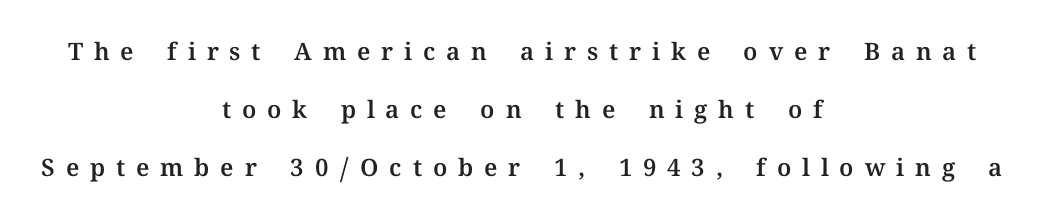
The image shows 24 px text type, upright; set centered, loose line spacing (2.42x), unusually wide letter spacing (+0.45 em), not underlined.
